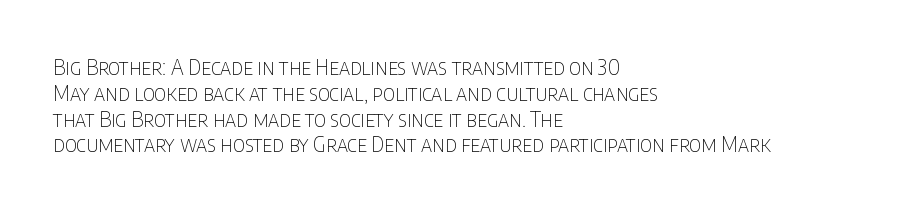
Visually the block forms a straight wall on the left and a jagged coastline on the right. This sample uses plain, unmodified letter spacing. The face looks like a standard text weight, possibly lighter. Check under the words: just untouched page. Does the lettering tilt? It doesn't — this is upright.
